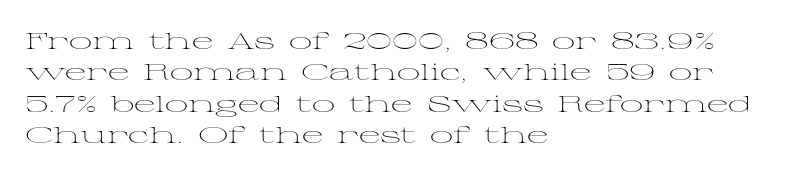
The image shows 23 px text type, upright; set left-aligned, normal line spacing (1.36x), normal letter spacing, not underlined.
